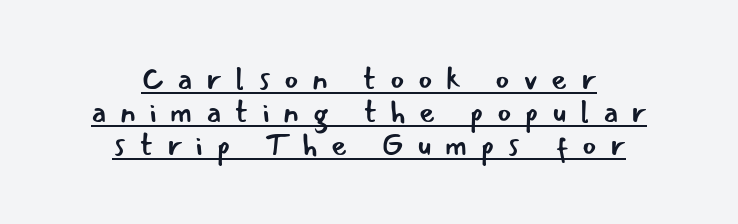
{"serif": "no", "italic": "no", "bold": "no", "weight": "regular", "width": "normal", "stroke_contrast": "low", "x_height": "small", "monospaced": "no", "underline": "yes", "align": "center", "line_spacing": "tight", "line_spacing_ratio": 1.06, "letter_spacing": "wide", "letter_spacing_em": 0.43, "glyph_px": 31}
